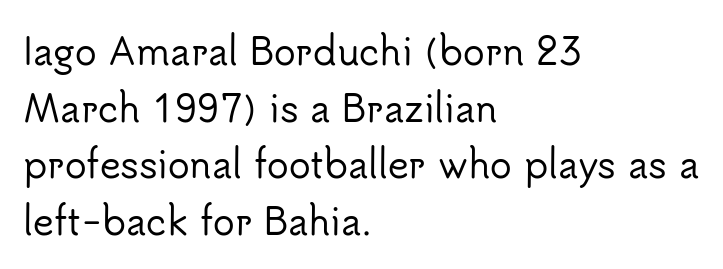
The image shows 36 px sans-serif type, upright; set left-aligned, normal line spacing (1.57x), normal letter spacing, not underlined; low stroke contrast and a small x-height.
